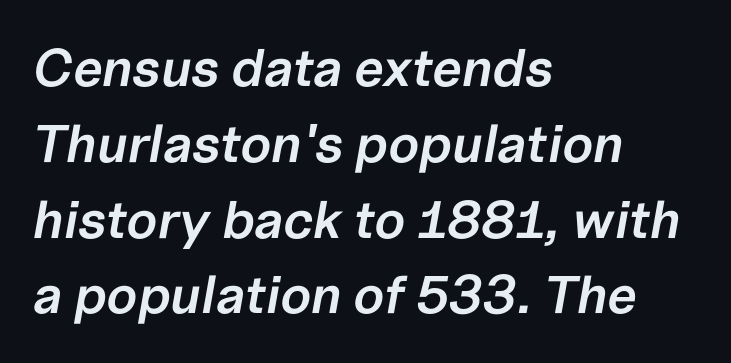
{"italic": "yes", "lean": "right", "slant_degrees": 10, "bold": "semi", "weight": "semibold", "width": "normal", "stroke_contrast": "low", "x_height": "medium", "monospaced": "no", "underline": "no", "align": "left", "line_spacing": "normal", "line_spacing_ratio": 1.43, "letter_spacing": "normal", "letter_spacing_em": 0.0, "glyph_px": 53}
